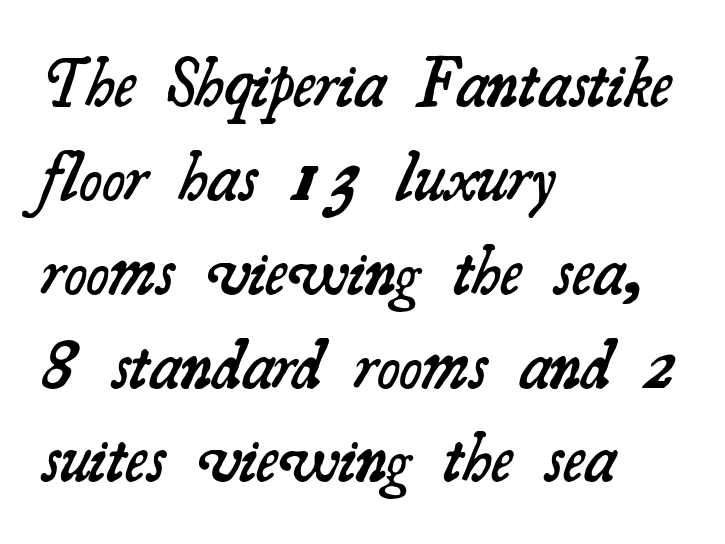
Q: Is the text bold? A: Semi-bold.
Q: Is the typeface a serif or a sans-serif typeface? A: Serif.
Q: Is the text underlined? A: No.
Q: How is the paragraph aligned? A: Left-aligned.
Q: Is the spacing between letters normal or unusually wide? A: Normal.
Q: Is the spacing between lines tight, normal or loose? A: Normal.
Q: Width (condensed, normal, or wide)? A: Normal.
Q: Stroke contrast? A: Medium.
Q: x-height? A: Small.
Q: Monospaced? A: No.
